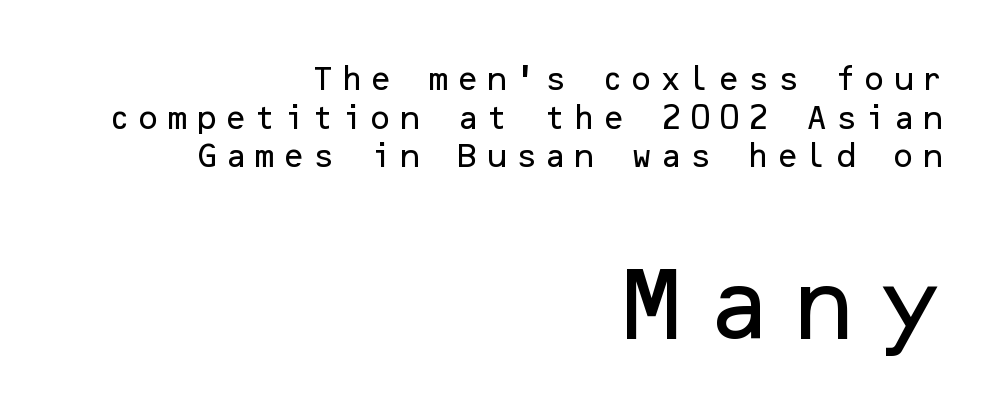
Q: Is the text italic (slanted)? A: No, it is upright.
Q: Is the typeface a serif or a sans-serif typeface? A: Sans-serif.
Q: Is the text underlined? A: No.
Q: How is the paragraph aligned? A: Right-aligned.
Q: Is the spacing between letters normal or unusually wide? A: Unusually wide.
Q: Is the spacing between lines tight, normal or loose? A: Normal.
Q: Which block of text is set in a larger size, the first (top) or the second (bottom)? A: The second (bottom) one.
Q: Width (condensed, normal, or wide)? A: Normal.
Q: Stroke contrast? A: Low.
Q: x-height? A: Medium.
